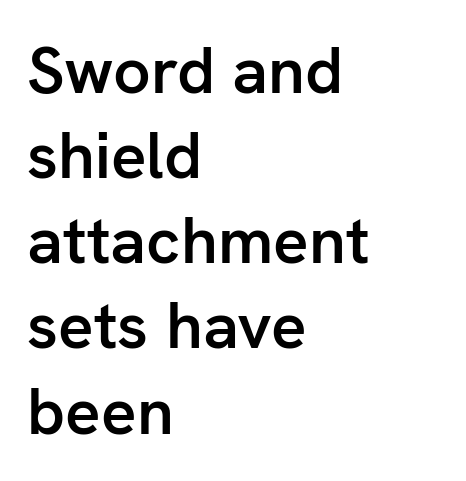
Nope, not italic — everything's standing straight. The space beneath each line is pristine and unruled. This sample is left-justified, so line endings fall wherever the words run out. As a designer I'd log this as weight 600, semibold. Whoever set this chose a conventional vertical rhythm.
